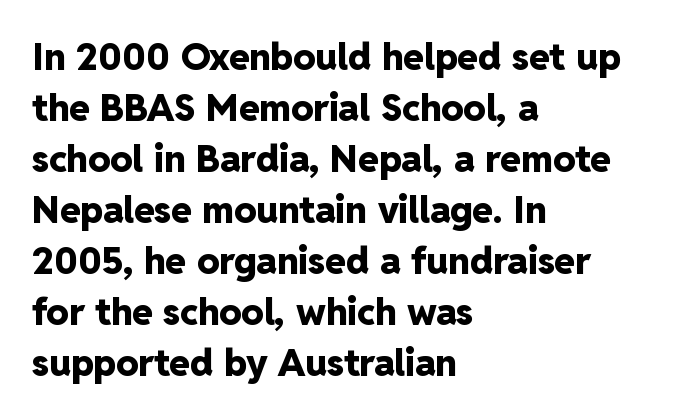
Plain, unruled lines of type. The lines are quadded left. Style check: upright. Heavy-handed strokes throughout: this text is bold.
